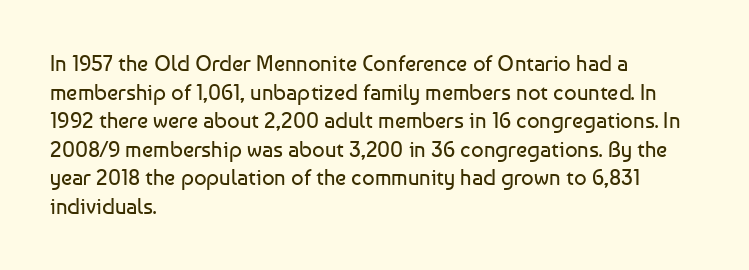
{"italic": "no", "bold": "no", "underline": "no", "align": "left", "line_spacing": "normal", "line_spacing_ratio": 1.3, "letter_spacing": "normal", "letter_spacing_em": 0.0, "glyph_px": 22}
